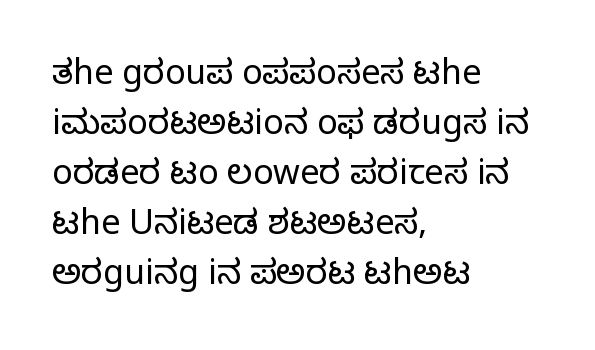
Summary of weight: not heavy and not bold. Normally led — the rows are evenly, conventionally spaced. Casual observation: everything's shoved over to the left. Honestly, the letter spacing is just normal — you wouldn't notice it. The letters stand straight up with perfectly vertical stems.
